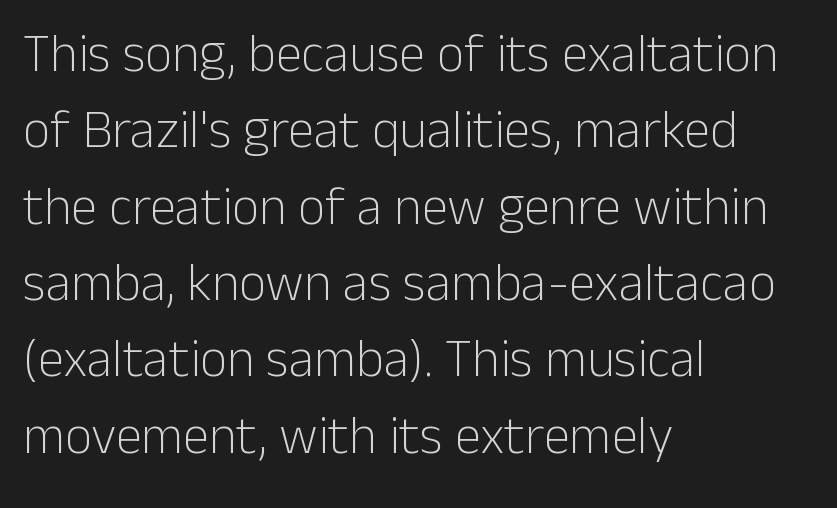
Q: Is the text bold? A: No.
Q: Is the text italic (slanted)? A: No, it is upright.
Q: Is the typeface a serif or a sans-serif typeface? A: Sans-serif.
Q: Is the text underlined? A: No.
Q: How is the paragraph aligned? A: Left-aligned.
Q: Is the spacing between letters normal or unusually wide? A: Normal.
Q: Is the spacing between lines tight, normal or loose? A: Normal.
Q: Width (condensed, normal, or wide)? A: Normal.
Q: Stroke contrast? A: Low.
Q: x-height? A: Medium.
Q: Monospaced? A: No.
